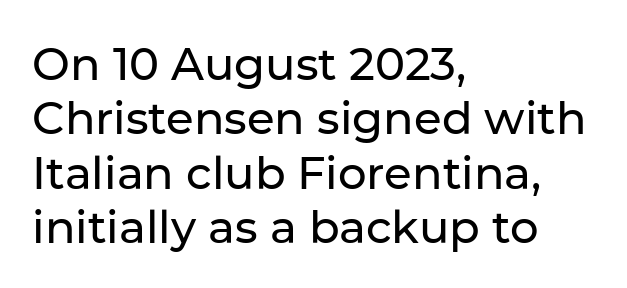
The image shows 45 px sans-serif type, upright; set left-aligned, line spacing 1.21x, normal letter spacing, not underlined; low stroke contrast and a medium x-height.
